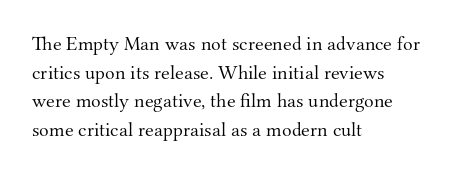
{"italic": "no", "bold": "no", "underline": "no", "align": "left", "line_spacing": "normal", "line_spacing_ratio": 1.43, "letter_spacing": "normal", "letter_spacing_em": 0.0, "glyph_px": 20}
